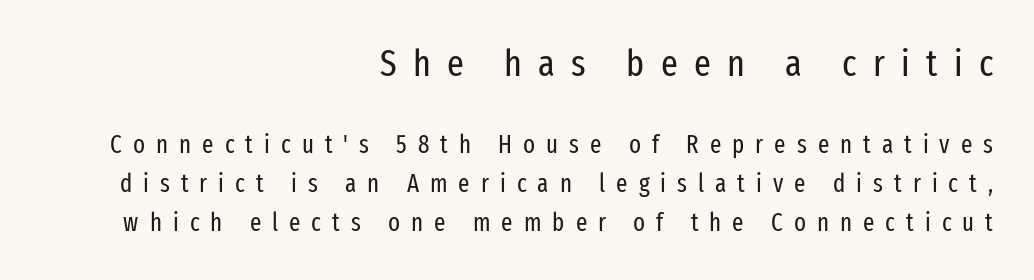
The image shows 37 px regular-weight, condensed sans-serif type, upright; set right-aligned, normal line spacing (1.57x), unusually wide letter spacing (+0.44 em), not underlined; the first (top) block is 1.48x larger; low stroke contrast and a medium x-height.
